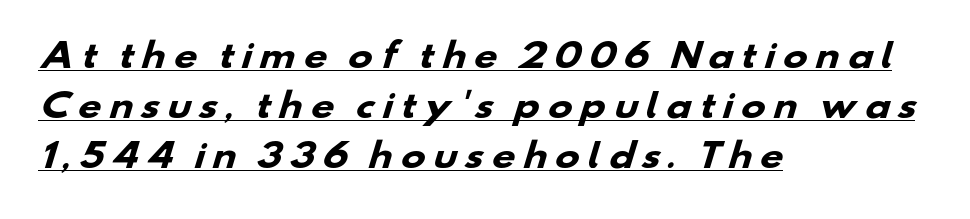
The image shows 33 px heavy, wide sans-serif type; set left-aligned, normal line spacing (1.52x), unusually wide letter spacing (+0.21 em), underlined; low stroke contrast and a small x-height.
